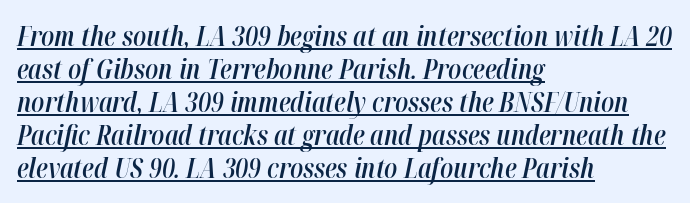
Look at the stroke-to-counter ratio: somewhat heavy, a semibold. A baseline rule has been typeset under these characters. What stands out about the letter spacing? Nothing — it is the standard amount. Each line starts at the same left margin while the right side varies. Emphasis-style slanted type is in use.
